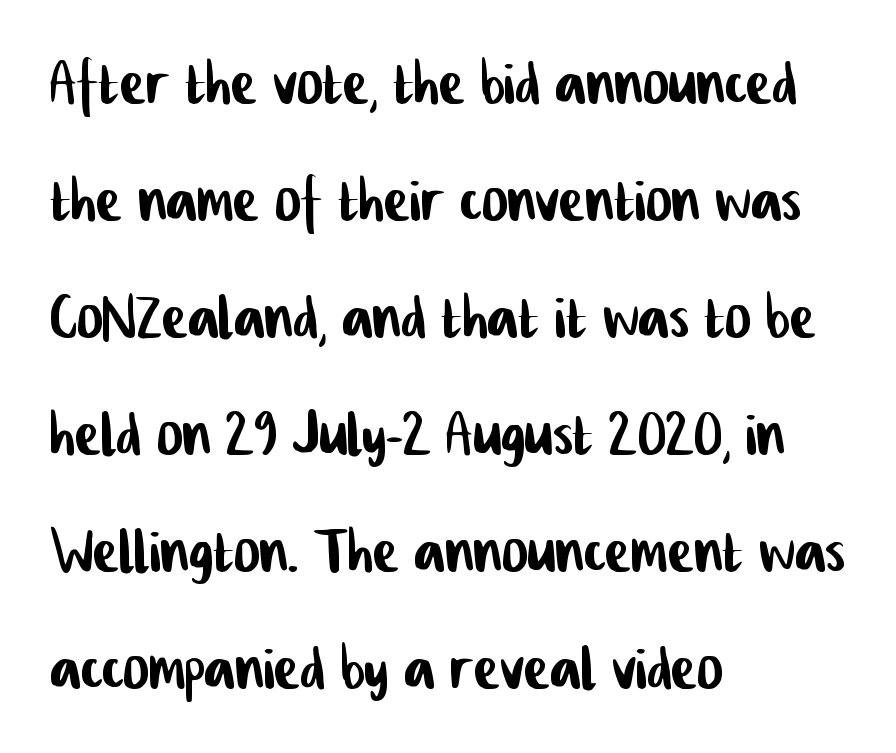
The image shows 78 px condensed sans-serif type; set left-aligned, normal line spacing (1.5x), normal letter spacing, not underlined; low stroke contrast and a medium x-height.
